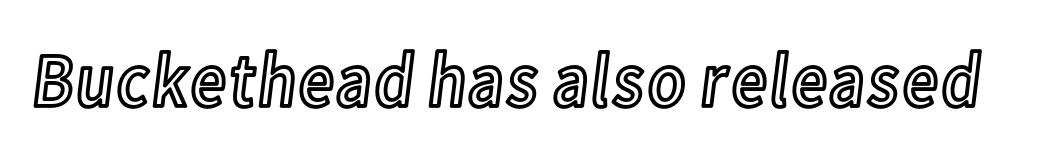
The image shows 77 px condensed type; set normal letter spacing, not underlined; a medium x-height.
